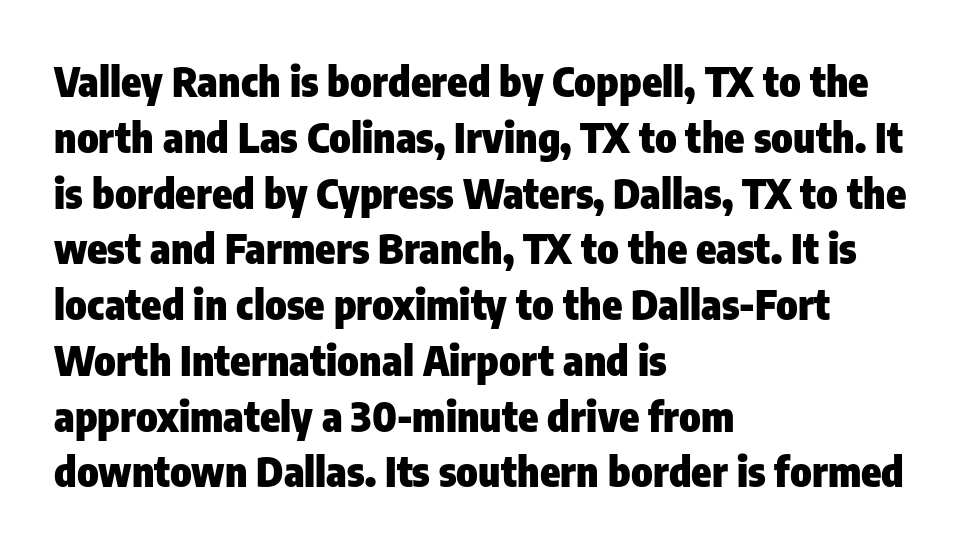
The image shows 41 px heavy, condensed sans-serif type, upright; set left-aligned, normal line spacing (1.36x), normal letter spacing, not underlined; low stroke contrast and a medium x-height.
